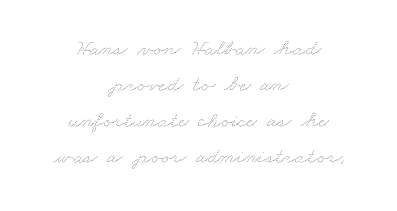
Q: Is the text bold? A: No.
Q: Is the text underlined? A: No.
Q: How is the paragraph aligned? A: Centered.
Q: Is the spacing between letters normal or unusually wide? A: Normal.
Q: Is the spacing between lines tight, normal or loose? A: Normal.
